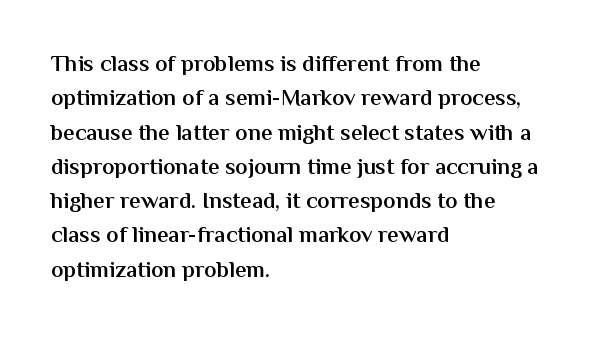
The image shows 23 px text type, upright; set left-aligned, normal line spacing (1.49x), normal letter spacing, not underlined.
